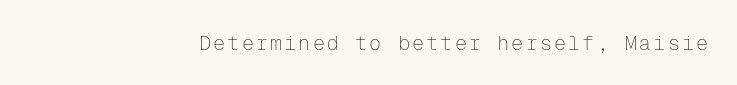
Q: Is the text bold? A: No.
Q: Is the text italic (slanted)? A: No, it is upright.
Q: Is the text underlined? A: No.
Q: How is the paragraph aligned? A: Right-aligned.
